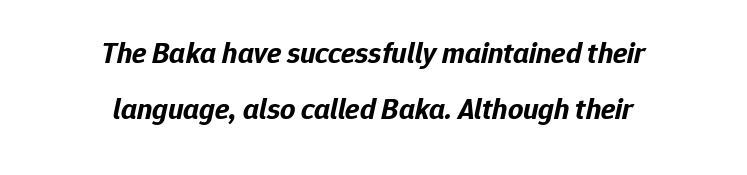
The face used here is proportionally spaced, like ordinary book or web type. Alignment: centered. The font's italic variant was chosen for this text. Check the space under the baseline: it is left empty.
